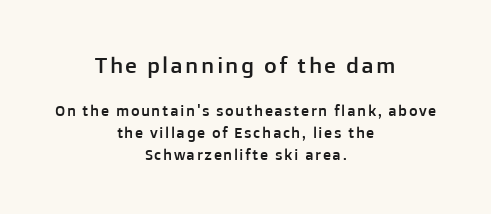
{"italic": "no", "underline": "no", "align": "center", "line_spacing": "normal", "line_spacing_ratio": 1.46, "larger_block": "first", "size_ratio": 1.47, "glyph_px": 22}
